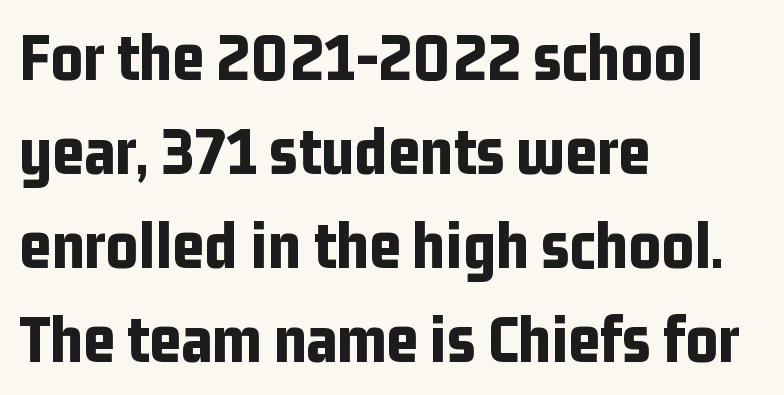
A typesetter would call this leading conventional body-copy spacing. These lines are rendered in a variable-pitch font. Observe the absence of serifs on each vertical stroke in this sample. Vertical strokes here are truly vertical.
